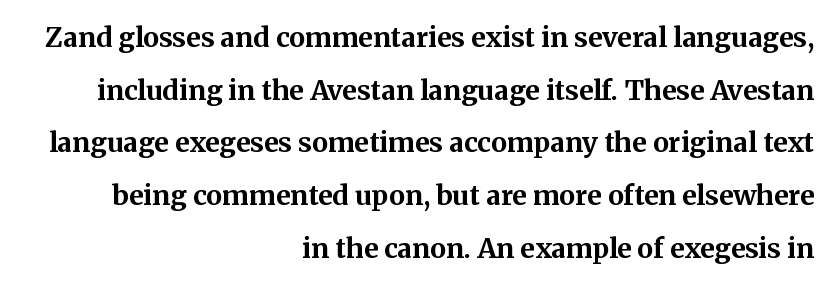
The face used here has the dense, thick strokes of a bold. Rows of type keep a wide berth in the vertical direction. Every stem runs plumb, perpendicular to the baseline. Short and long lines alike share a common ending point at right. A bare baseline throughout the passage. The passage shown has conventional tracking throughout.
